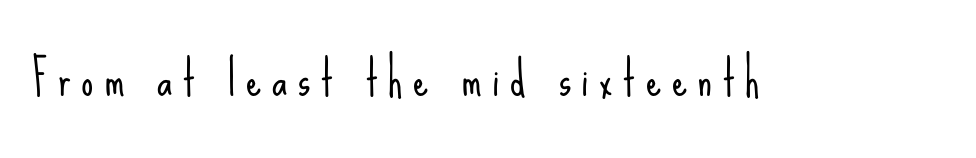
The image shows 48 px light, condensed sans-serif type, upright; set unusually wide letter spacing (+0.22 em), not underlined; low stroke contrast and a small x-height.
